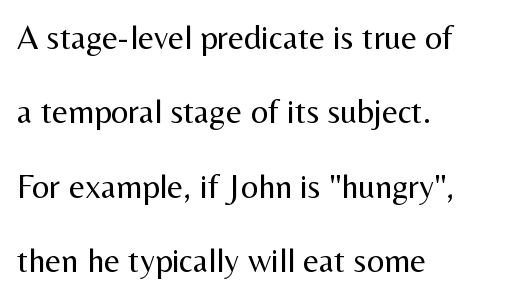
The image shows 34 px regular-weight sans-serif type, upright; set left-aligned, loose line spacing (2.19x), normal letter spacing, not underlined; medium stroke contrast and a medium x-height.
